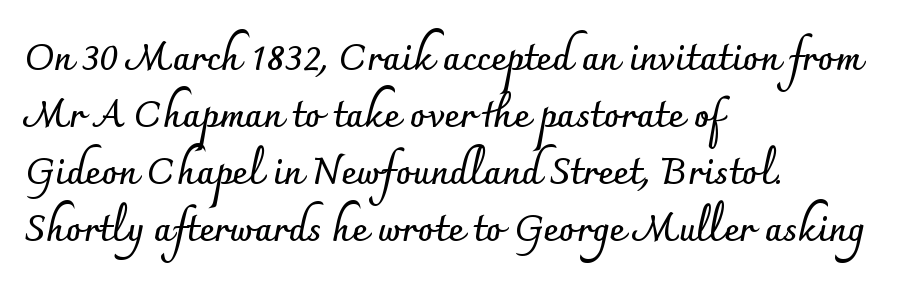
If you drew a ruler down the left edge, every line would touch it. A clean baseline with only descenders dipping below it. The glyphs have the mass of a bold cut. No extra tracking has been applied to these lines. Interline gaps are of average width in this sample. The letters advance in unequal steps, a hallmark of proportional type.
